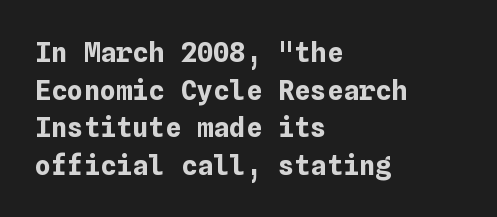
The image shows 27 px bold type, upright; set left-aligned, normal line spacing (1.39x), normal letter spacing, not underlined.
